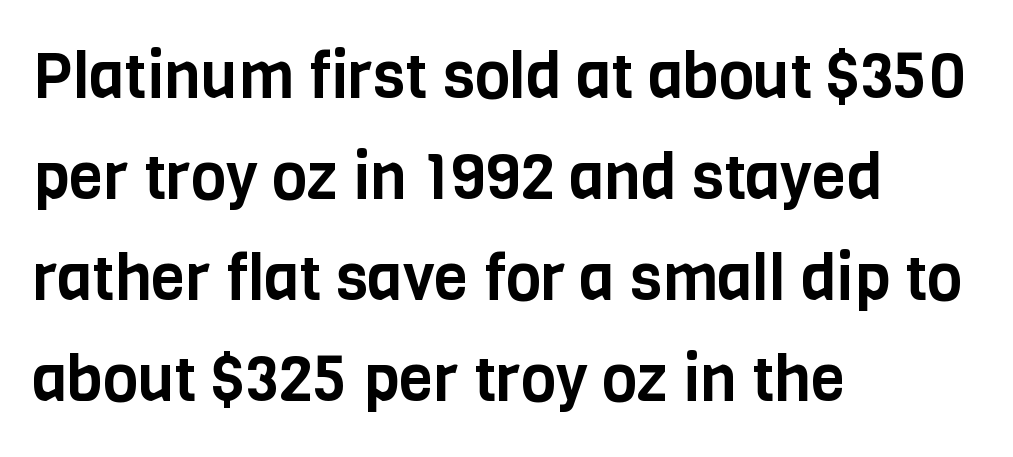
{"serif": "no", "italic": "no", "width": "condensed", "stroke_contrast": "low", "x_height": "large", "monospaced": "no", "underline": "no", "align": "left", "line_spacing": "normal", "line_spacing_ratio": 1.58, "letter_spacing": "normal", "letter_spacing_em": 0.0, "glyph_px": 64}
